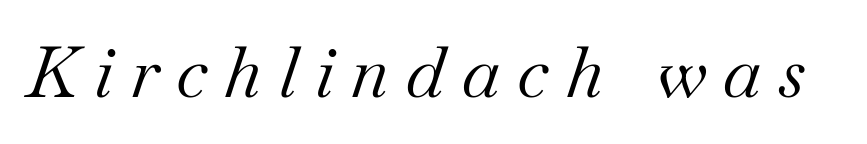
Q: Is the text bold? A: No.
Q: Is the text italic (slanted)? A: Yes, it leans right by about 18 degrees.
Q: Is the typeface a serif or a sans-serif typeface? A: Serif.
Q: Is the text underlined? A: No.
Q: Is the spacing between letters normal or unusually wide? A: Unusually wide.
Q: Width (condensed, normal, or wide)? A: Normal.
Q: Stroke contrast? A: Medium.
Q: x-height? A: Small.
Q: Monospaced? A: No.
